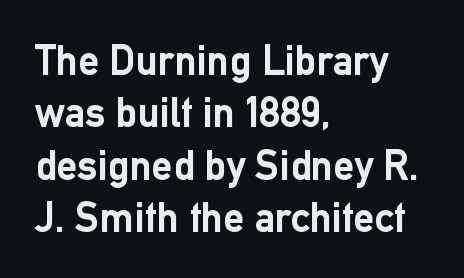
What stands out about the letter spacing? Nothing — it is the standard amount. The space between consecutive lines is moderate. This is heavy type, rendered in bold. The specimen reads as upright at a glance. Which margin do the lines hug? The left one — the right edge is uneven.
